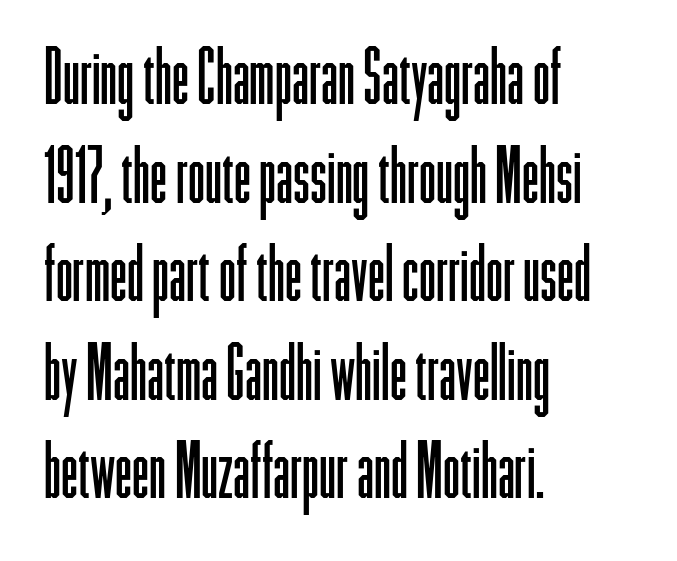
Note the varied advance widths — an 'i' is clearly narrower than an 'm'. Vertically, the passage feels balanced, rows spaced as you'd expect. A light-to-regular cut is what we see here. Posture: upright roman. Where is the straight margin? On the left. Clear beneath every line of the passage.
